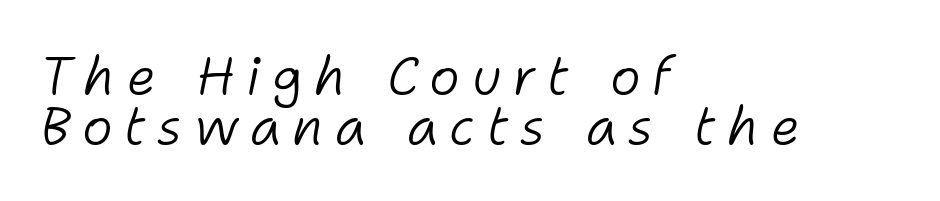
The space beneath each line is pristine and unruled. The typeface has the unassuming heft of standard copy or less. The letters advance in unequal steps, a hallmark of proportional type. Cramped leading.
